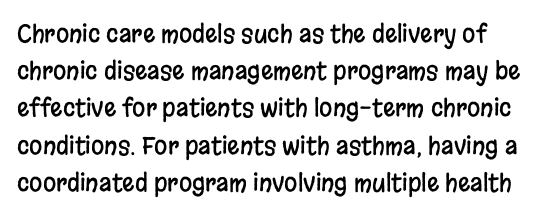
Check under the words: just untouched page. Notice how the stems are strictly vertical — no italics here. The gaps between neighbouring characters are ordinary and unremarkable. Vertical spacing — default.
